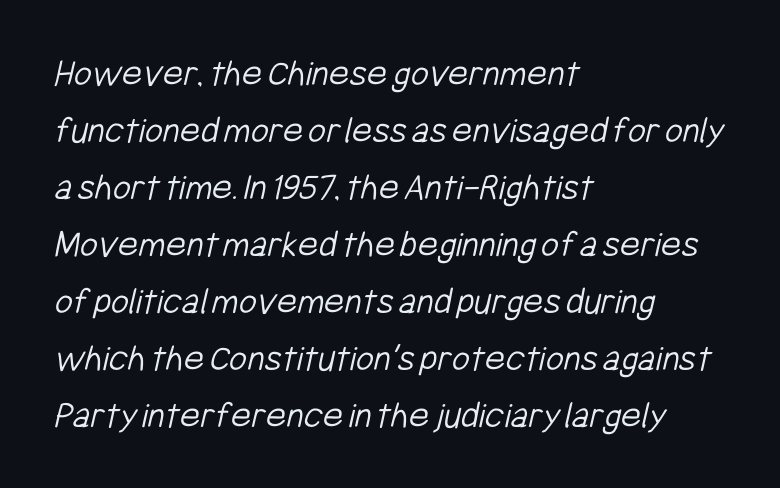
Q: Is the text bold? A: No.
Q: Is the typeface a serif or a sans-serif typeface? A: Sans-serif.
Q: Is the text underlined? A: No.
Q: How is the paragraph aligned? A: Left-aligned.
Q: Is the spacing between letters normal or unusually wide? A: Normal.
Q: Is the spacing between lines tight, normal or loose? A: Normal.
Q: Width (condensed, normal, or wide)? A: Condensed.
Q: Stroke contrast? A: Low.
Q: x-height? A: Medium.
Q: Monospaced? A: No.
